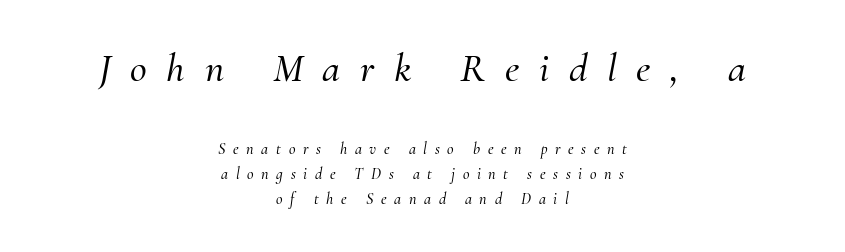
The image shows 41 px serif type, italic (leaning right); set centered, normal line spacing (1.55x), unusually wide letter spacing (+0.48 em), not underlined; the first (top) block is 2.56x larger; medium stroke contrast and a small x-height.
